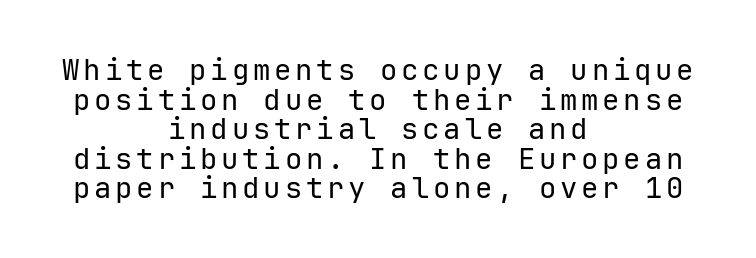
The line-height multiplier appears low, near solid setting. Beneath every word, the page is bare. Each letter's strokes conclude bluntly, with no projecting serifs. Heft: none added — not bold. Teacher's note: observe the equal gaps on both sides — that is centered alignment.
